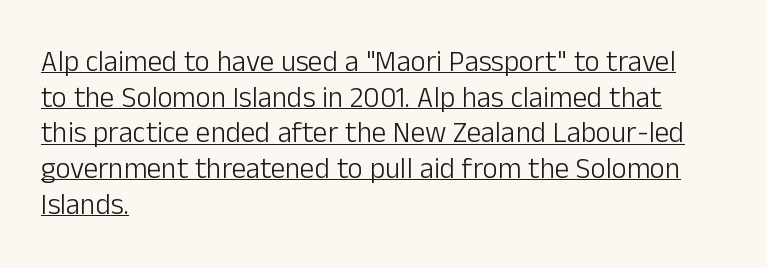
The type sits square on the baseline with zero lean. The lines are quadded left. Character widths vary here, with narrow letters taking less room than wide ones. The letters look calm and open, with moderate or lighter stems. Glance below the letters and you will spot a drawn line. Note: no serifs on the glyphs.
